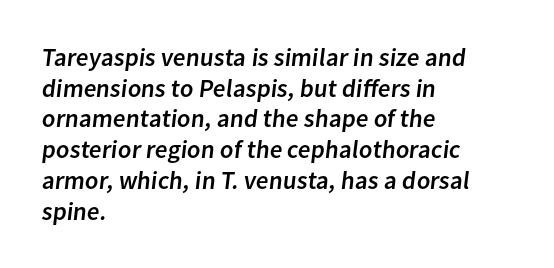
The image shows 25 px text type; set left-aligned, line spacing 1.23x, normal letter spacing, not underlined.
